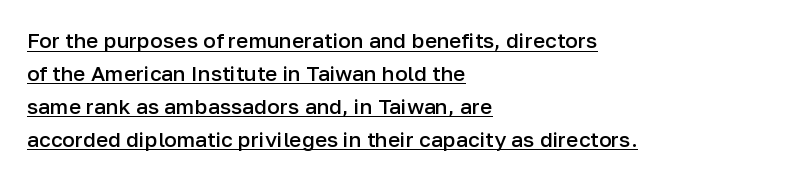
Q: Is the text bold? A: Semi-bold.
Q: Is the text italic (slanted)? A: No, it is upright.
Q: Is the text underlined? A: Yes.
Q: How is the paragraph aligned? A: Left-aligned.
Q: Is the spacing between letters normal or unusually wide? A: Normal.
Q: Is the spacing between lines tight, normal or loose? A: Normal.
